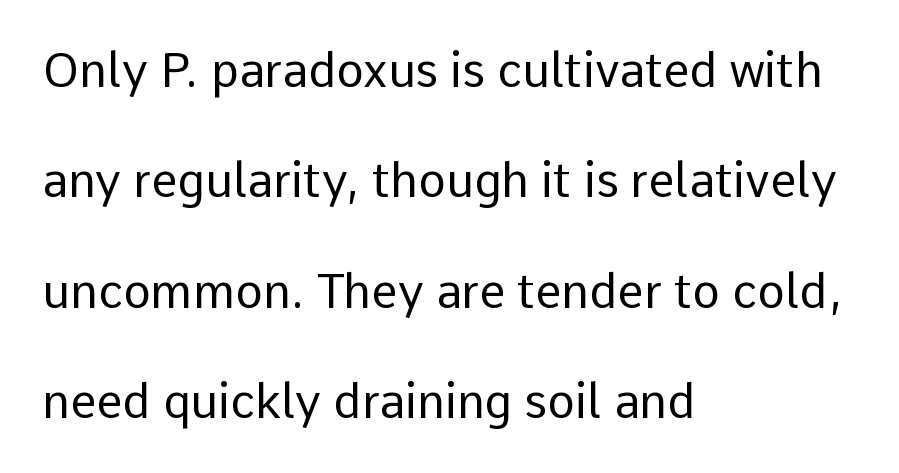
Every row of glyphs begins at an identical x-position on the left. The glyphs in this specimen are sans serif. These lines stand farther apart than default settings would place them. The axis of the letterforms is exactly vertical.
